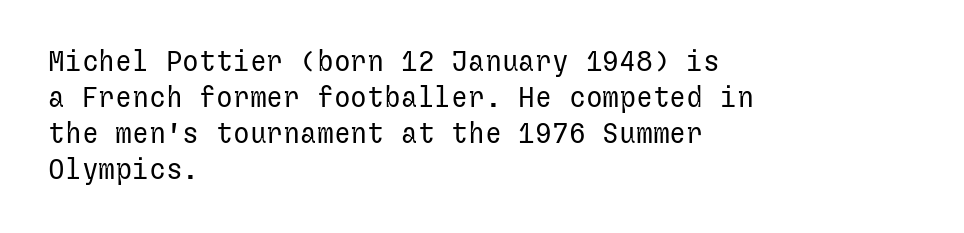
Baseline-to-baseline distance is the conventional proportion of letter height. The passage shown has conventional tracking throughout. Regarding serifs, this sample does without them. Ink coverage per letter is moderate at most. The rag falls on the right side of this text block. No word sits above an underline.
